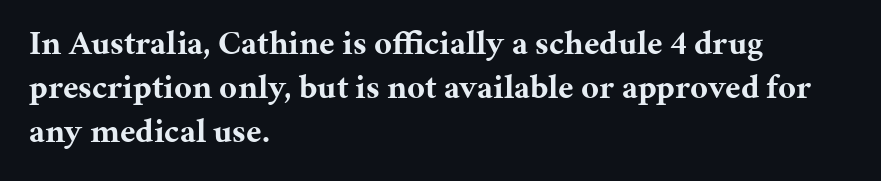
The image shows 34 px bold serif type, upright; set left-aligned, normal line spacing (1.29x), normal letter spacing, not underlined; medium stroke contrast and a medium x-height.
